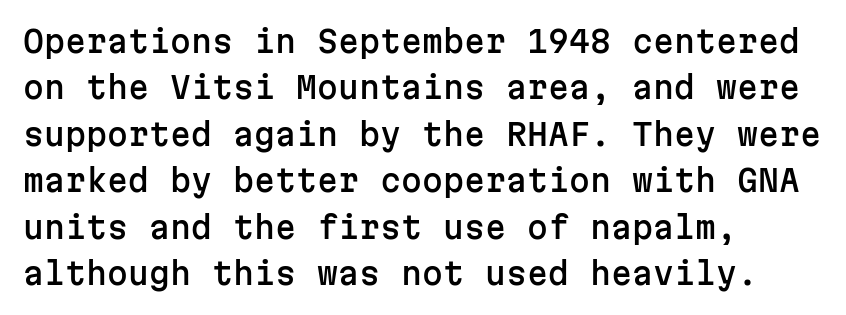
Is the letter spacing exaggerated? No — it looks like the ordinary default. Designer's note — italics off, roman on. Each letter's strokes conclude bluntly, with no projecting serifs. The rows are spaced the way most documents space them. Looks like terminal output: every glyph gets an equal slot. Words float on clear page, feet unadorned.
